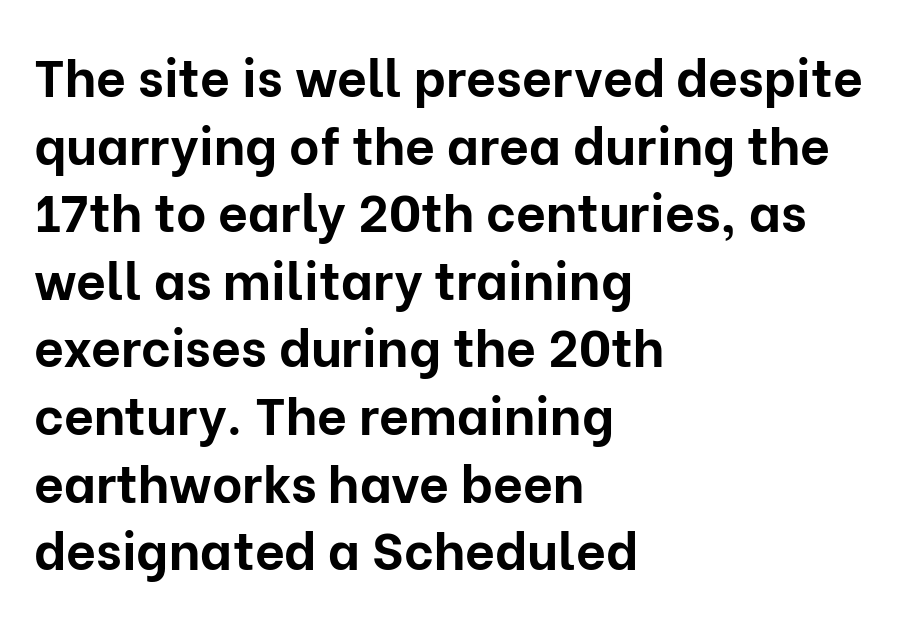
Q: Is the text bold? A: Yes.
Q: Is the text italic (slanted)? A: No, it is upright.
Q: Is the typeface a serif or a sans-serif typeface? A: Sans-serif.
Q: Is the text underlined? A: No.
Q: How is the paragraph aligned? A: Left-aligned.
Q: Is the spacing between letters normal or unusually wide? A: Normal.
Q: Is the spacing between lines tight, normal or loose? A: Normal.
Q: Width (condensed, normal, or wide)? A: Normal.
Q: Stroke contrast? A: Low.
Q: x-height? A: Medium.
Q: Monospaced? A: No.
